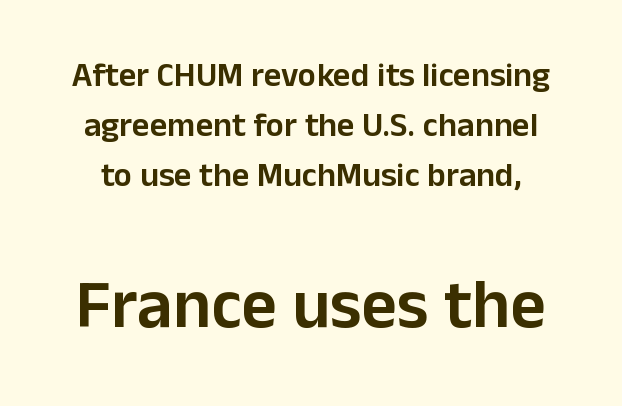
{"serif": "no", "italic": "no", "bold": "semi", "weight": "semibold", "width": "normal", "stroke_contrast": "low", "x_height": "medium", "monospaced": "no", "underline": "no", "line_spacing": "normal", "line_spacing_ratio": 1.47, "letter_spacing": "normal", "letter_spacing_em": 0.0, "larger_block": "second", "size_ratio": 2.03, "glyph_px": 69}
